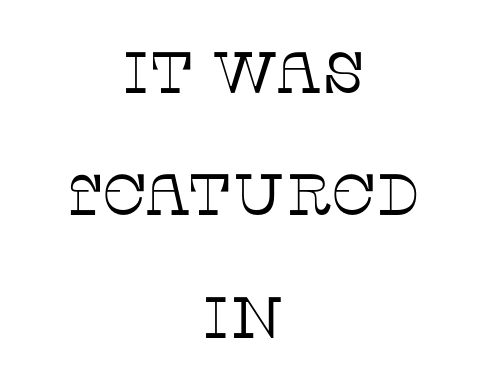
Q: Is the text bold? A: No.
Q: Is the text italic (slanted)? A: No, it is upright.
Q: Is the typeface a serif or a sans-serif typeface? A: Serif.
Q: Is the text underlined? A: No.
Q: How is the paragraph aligned? A: Centered.
Q: Is the spacing between letters normal or unusually wide? A: Normal.
Q: Is the spacing between lines tight, normal or loose? A: Loose.
Q: Width (condensed, normal, or wide)? A: Normal.
Q: Stroke contrast? A: Low.
Q: x-height? A: Large.
Q: Monospaced? A: No.
